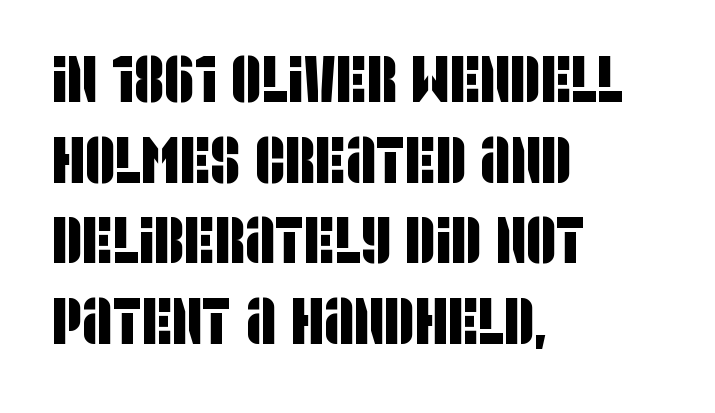
Words float on clear page, feet unadorned. Think of a printed novel: that variable character pitch is what you see here. Does the type have serifs? No, each stem ends abruptly. The rendering anchors every line to the left-hand side.
